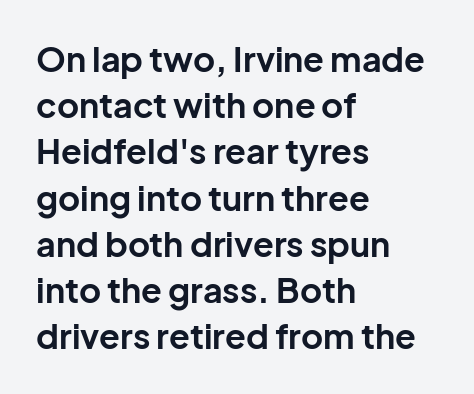
The image shows 34 px bold sans-serif type, upright; set left-aligned, normal line spacing (1.36x), normal letter spacing, not underlined; low stroke contrast and a medium x-height.
